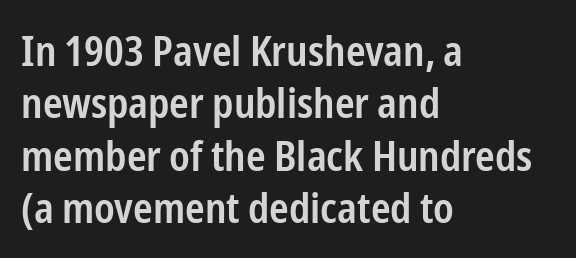
Q: Is the text bold? A: Semi-bold.
Q: Is the text italic (slanted)? A: No, it is upright.
Q: Is the typeface a serif or a sans-serif typeface? A: Sans-serif.
Q: Is the text underlined? A: No.
Q: How is the paragraph aligned? A: Left-aligned.
Q: Is the spacing between letters normal or unusually wide? A: Normal.
Q: Is the spacing between lines tight, normal or loose? A: Normal.
Q: Width (condensed, normal, or wide)? A: Condensed.
Q: Stroke contrast? A: Low.
Q: x-height? A: Medium.
Q: Monospaced? A: No.
